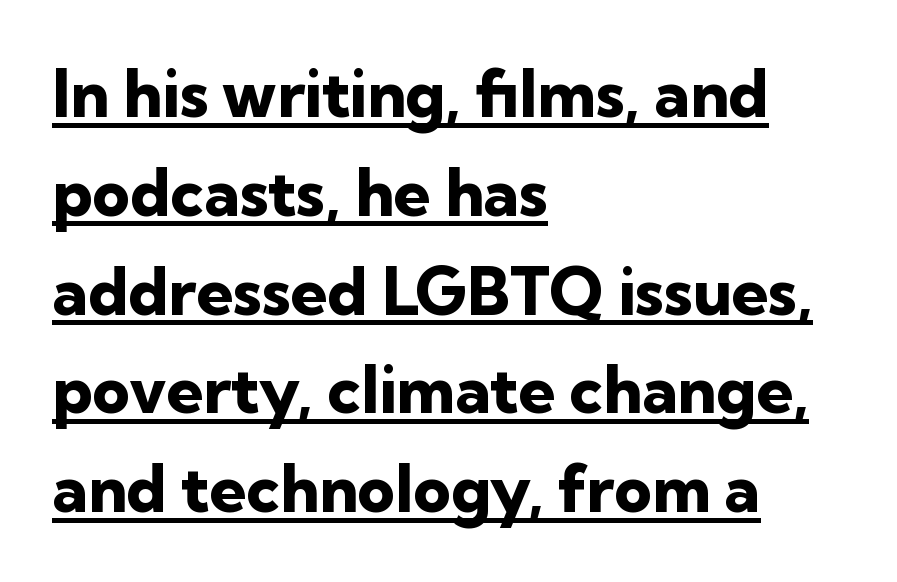
Q: Is the text bold? A: Yes.
Q: Is the text italic (slanted)? A: No, it is upright.
Q: Is the typeface a serif or a sans-serif typeface? A: Sans-serif.
Q: Is the text underlined? A: Yes.
Q: How is the paragraph aligned? A: Left-aligned.
Q: Is the spacing between letters normal or unusually wide? A: Normal.
Q: Is the spacing between lines tight, normal or loose? A: Normal.
Q: Width (condensed, normal, or wide)? A: Normal.
Q: Stroke contrast? A: Low.
Q: x-height? A: Medium.
Q: Monospaced? A: No.
